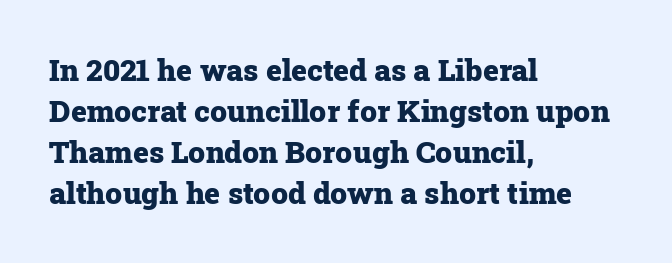
The image shows 30 px heavy serif type, upright; set left-aligned, normal line spacing (1.37x), normal letter spacing, not underlined; low stroke contrast and a medium x-height.
